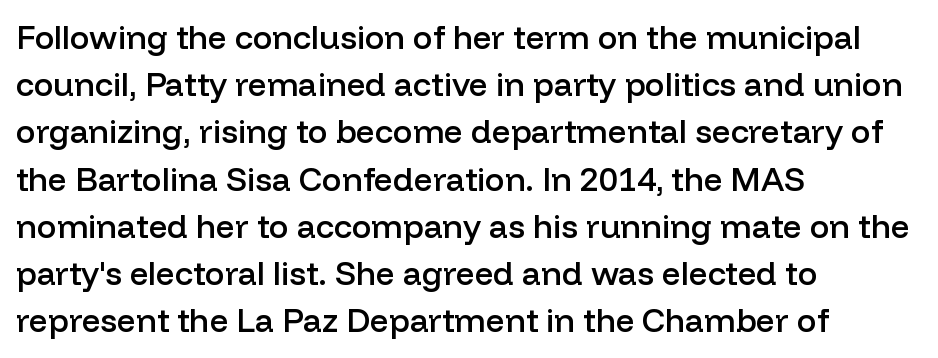
The image shows 33 px semibold sans-serif type, upright; set left-aligned, normal line spacing (1.43x), normal letter spacing, not underlined; low stroke contrast and a medium x-height.
